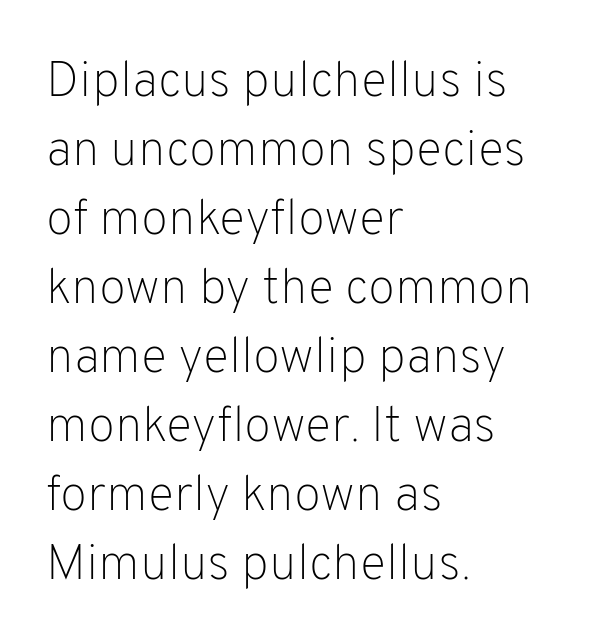
The image shows 50 px light sans-serif type, upright; set left-aligned, normal line spacing (1.38x), normal letter spacing, not underlined; low stroke contrast and a medium x-height.
